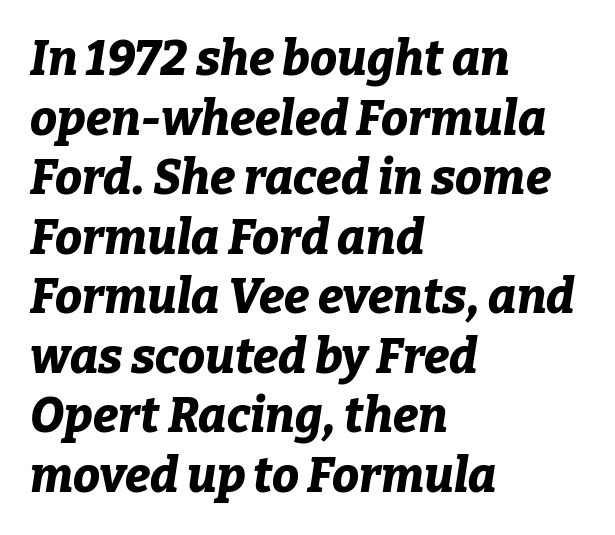
{"italic": "yes", "lean": "right", "slant_degrees": 9, "bold": "yes", "weight": "bold", "width": "normal", "stroke_contrast": "low", "x_height": "medium", "monospaced": "no", "underline": "no", "align": "left", "line_spacing_ratio": 1.24, "letter_spacing": "normal", "letter_spacing_em": 0.0, "glyph_px": 48}
